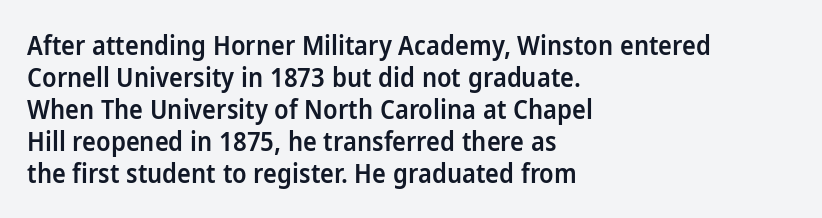
{"italic": "no", "bold": "semi", "underline": "no", "align": "left", "line_spacing_ratio": 1.23, "letter_spacing": "normal", "letter_spacing_em": 0.0, "glyph_px": 26}
